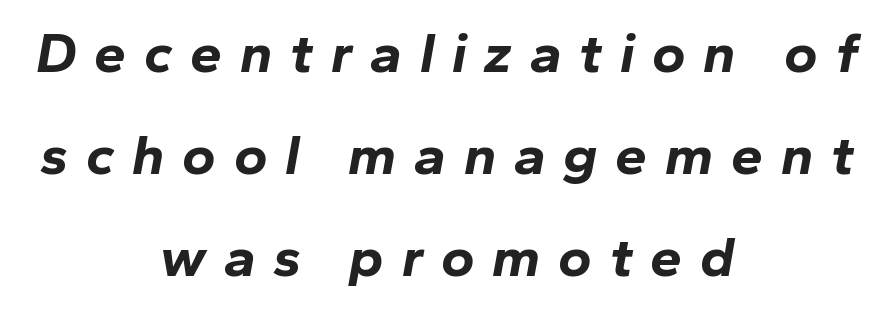
Q: Is the text bold? A: Yes.
Q: Is the text italic (slanted)? A: Yes, it leans right by about 10 degrees.
Q: Is the text underlined? A: No.
Q: How is the paragraph aligned? A: Centered.
Q: Is the spacing between letters normal or unusually wide? A: Unusually wide.
Q: Width (condensed, normal, or wide)? A: Normal.
Q: Stroke contrast? A: Low.
Q: x-height? A: Medium.
Q: Monospaced? A: No.
